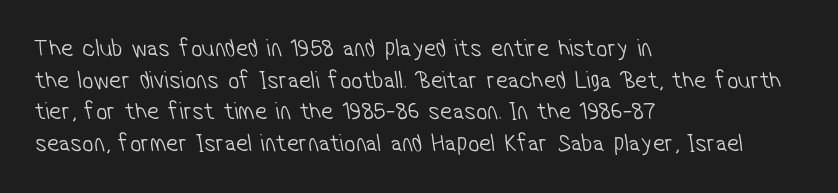
Q: Is the text bold? A: No.
Q: Is the text underlined? A: No.
Q: How is the paragraph aligned? A: Left-aligned.
Q: Is the spacing between letters normal or unusually wide? A: Normal.
Q: Is the spacing between lines tight, normal or loose? A: Normal.
